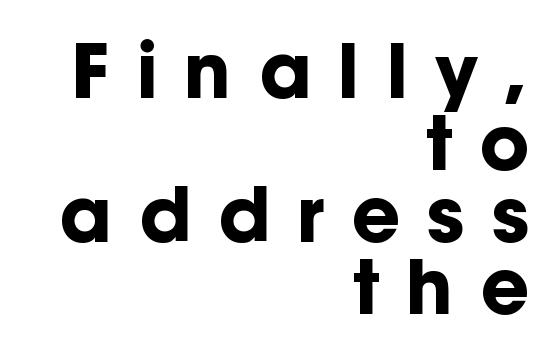
The image shows 75 px bold sans-serif type, upright; set right-aligned, tight line spacing (0.96x), unusually wide letter spacing (+0.36 em), not underlined; low stroke contrast and a medium x-height.
